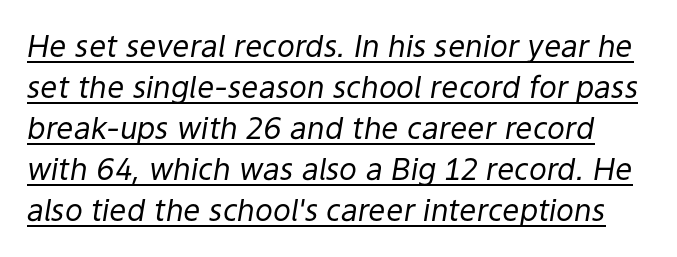
The image shows 30 px regular-weight type, italic (leaning right); set normal line spacing (1.37x), normal letter spacing, underlined; low stroke contrast and a medium x-height.
